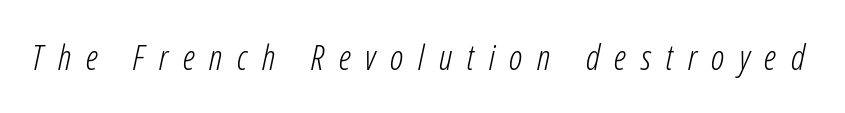
{"italic": "yes", "lean": "right", "slant_degrees": 12, "bold": "no", "weight": "light", "width": "condensed", "stroke_contrast": "low", "x_height": "medium", "monospaced": "no", "underline": "no", "letter_spacing": "wide", "letter_spacing_em": 0.42, "glyph_px": 35}
